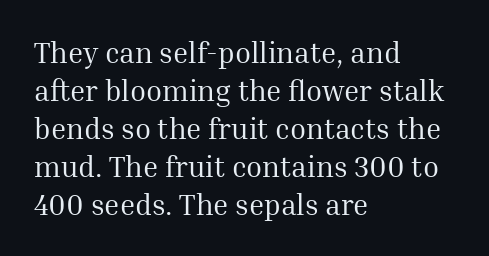
The image shows 29 px regular-weight serif type, upright; set left-aligned, normal line spacing (1.31x), normal letter spacing, not underlined; medium stroke contrast and a medium x-height.
